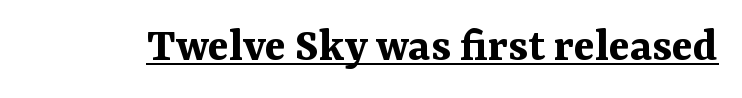
The letters stand straight up with perfectly vertical stems. The characters display serif detailing at their extremities. Do the characters align in a grid? No, the font is proportional. Caption: lettering with a line underneath. The gaps between neighbouring characters are ordinary and unremarkable.
